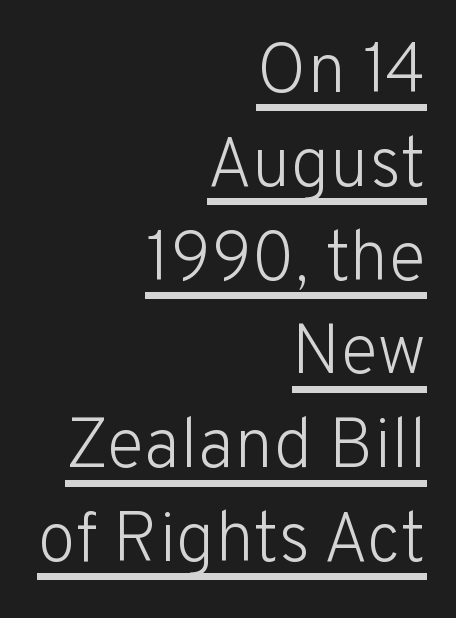
Regarding leading, the lines here are spaced in the standard way. Characters remain perfectly vertical along every line. This is underlined copy, the kind a proofreader might mark for attention. A typesetter would call this proportional, since set widths differ per character. Line ends are locked; line starts wander. A sans-serif font was chosen for this passage.
